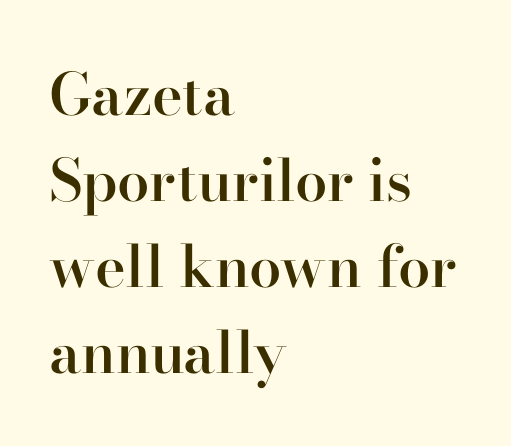
Q: Is the text bold? A: Semi-bold.
Q: Is the text italic (slanted)? A: No, it is upright.
Q: Is the typeface a serif or a sans-serif typeface? A: Serif.
Q: Is the text underlined? A: No.
Q: How is the paragraph aligned? A: Left-aligned.
Q: Is the spacing between letters normal or unusually wide? A: Normal.
Q: Is the spacing between lines tight, normal or loose? A: Normal.
Q: Width (condensed, normal, or wide)? A: Normal.
Q: Stroke contrast? A: High.
Q: x-height? A: Small.
Q: Monospaced? A: No.
